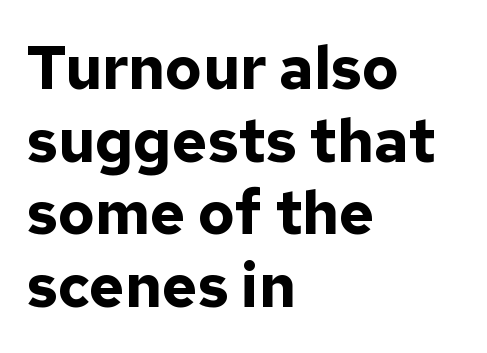
The image shows 60 px bold sans-serif type, upright; set left-aligned, line spacing 1.21x, normal letter spacing, not underlined; low stroke contrast and a medium x-height.
